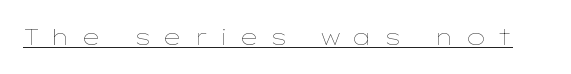
Posture: vertical. The passage shown is not bold in any degree. What stands out about the letter spacing? Its width — letters are far apart. Caption: lettering with a line underneath.
